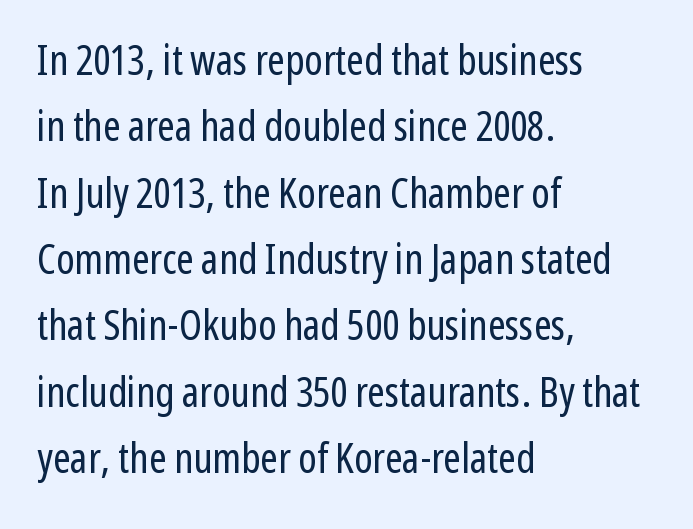
{"serif": "no", "italic": "no", "bold": "no", "weight": "regular", "width": "condensed", "stroke_contrast": "low", "x_height": "medium", "monospaced": "no", "underline": "no", "align": "left", "line_spacing": "normal", "line_spacing_ratio": 1.58, "letter_spacing": "normal", "letter_spacing_em": 0.0, "glyph_px": 42}
